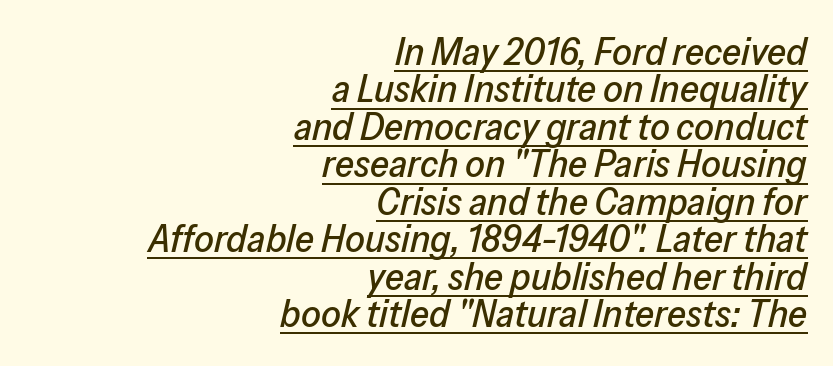
The image shows 39 px text type, italic (leaning right); set right-aligned, tight line spacing (0.96x), normal letter spacing, underlined; low stroke contrast and a medium x-height.
